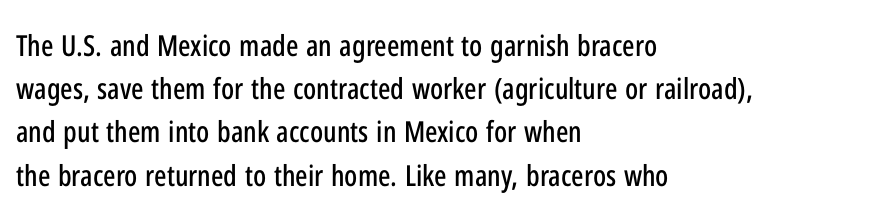
Q: Is the text italic (slanted)? A: No, it is upright.
Q: Is the typeface a serif or a sans-serif typeface? A: Sans-serif.
Q: Is the text underlined? A: No.
Q: How is the paragraph aligned? A: Left-aligned.
Q: Is the spacing between letters normal or unusually wide? A: Normal.
Q: Is the spacing between lines tight, normal or loose? A: Normal.
Q: Width (condensed, normal, or wide)? A: Condensed.
Q: Stroke contrast? A: Low.
Q: x-height? A: Medium.
Q: Monospaced? A: No.
